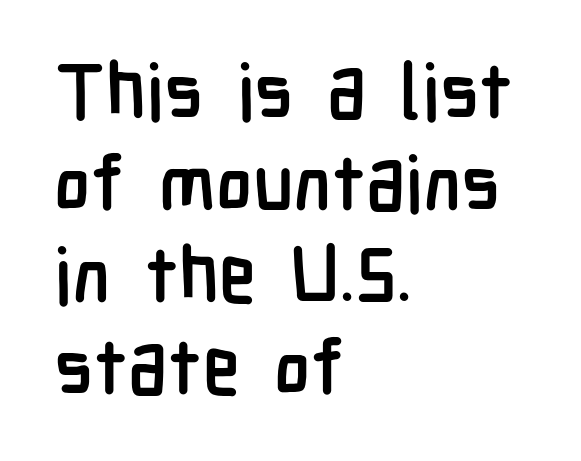
{"serif": "no", "italic": "no", "bold": "yes", "weight": "semibold", "width": "condensed", "stroke_contrast": "low", "x_height": "medium", "monospaced": "no", "underline": "no", "align": "left", "line_spacing_ratio": 1.21, "letter_spacing": "normal", "letter_spacing_em": 0.0, "glyph_px": 76}
